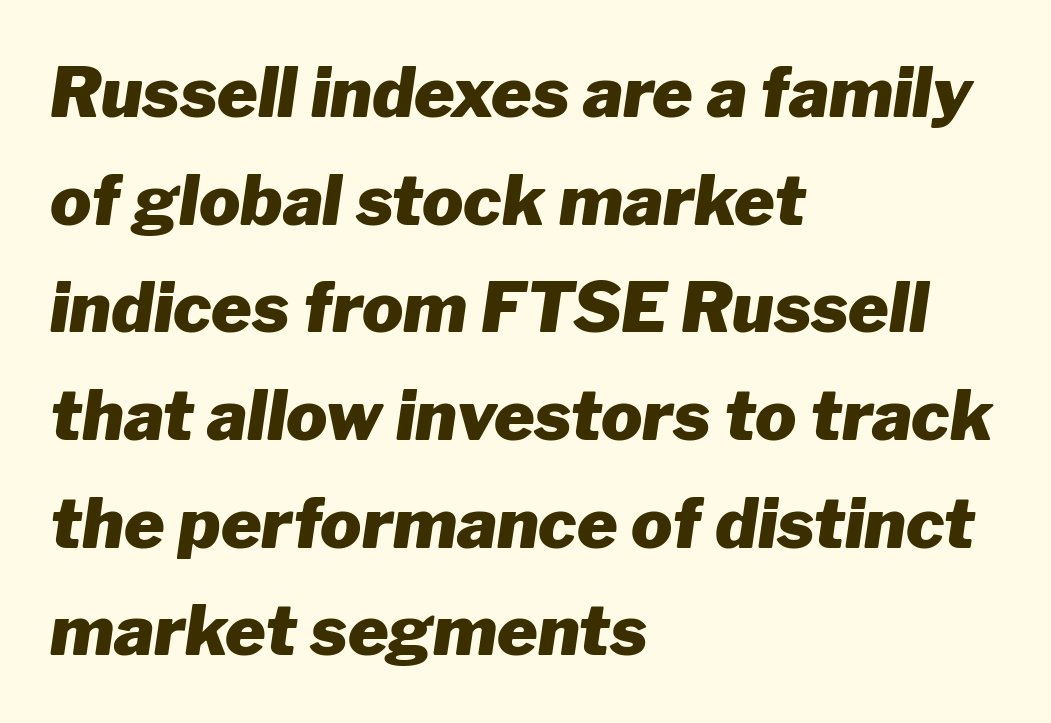
{"italic": "yes", "lean": "right", "slant_degrees": 8, "bold": "yes", "weight": "heavy", "width": "normal", "stroke_contrast": "low", "x_height": "medium", "monospaced": "no", "underline": "no", "align": "left", "line_spacing": "normal", "line_spacing_ratio": 1.56, "letter_spacing": "normal", "letter_spacing_em": 0.0, "glyph_px": 69}
